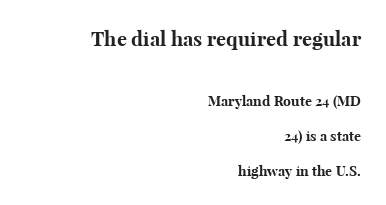
Size contrast runs from large at the top to small at the bottom. Each line ends at the same right margin while the left side varies. The gaps between neighbouring characters are ordinary and unremarkable. The specimen reads as upright at a glance. Interline gaps are noticeably wide in this sample. Descenders hang freely into open space.
